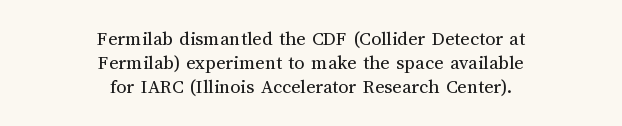
{"italic": "no", "bold": "no", "underline": "no", "align": "center", "line_spacing_ratio": 1.2, "letter_spacing": "normal", "letter_spacing_em": 0.0, "glyph_px": 20}
